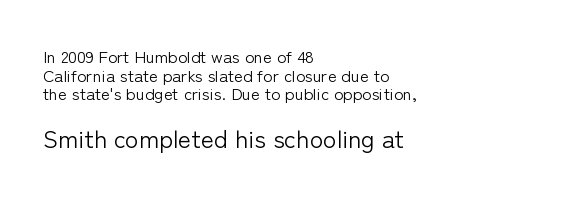
Posture: vertical. The rendering uses a small line-height, squeezing the rows. Visually the block forms a straight wall on the left and a jagged coastline on the right. The lower block of text is set noticeably larger than the block above it.
